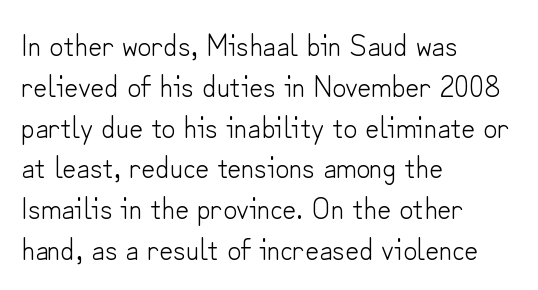
Is this a heavy cut? Hardly; it is regular or lighter. You can tell it's not italic because the verticals are truly vertical. Words float on clear page, feet unadorned. This sample has the flowing, uneven cadence of proportional lettering.
